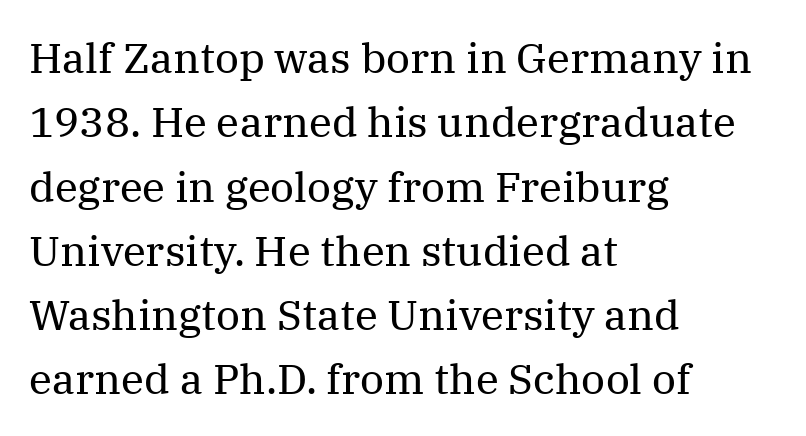
The image shows 42 px regular-weight serif type, upright; set left-aligned, normal line spacing (1.53x), normal letter spacing, not underlined; medium stroke contrast and a medium x-height.
